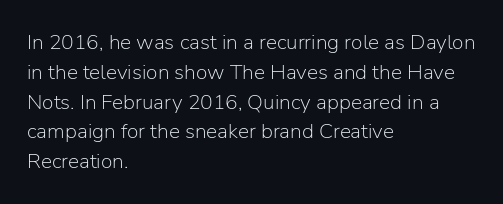
The image shows 21 px text type, upright; set left-aligned, normal line spacing (1.42x), normal letter spacing, not underlined.
